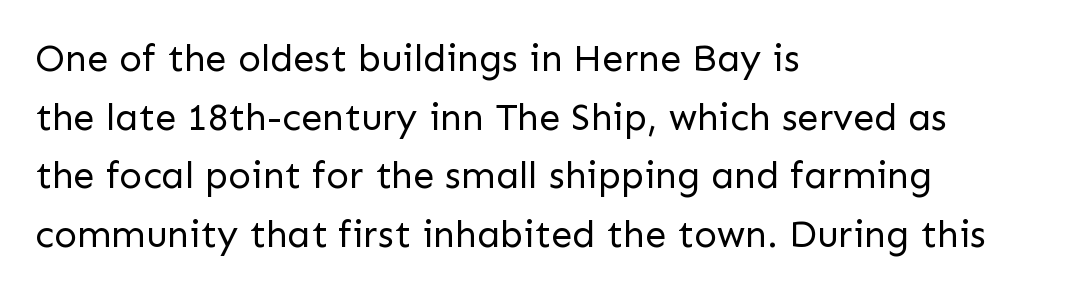
{"serif": "no", "italic": "no", "bold": "no", "weight": "regular", "width": "normal", "stroke_contrast": "low", "x_height": "medium", "monospaced": "no", "underline": "no", "align": "left", "line_spacing": "normal", "line_spacing_ratio": 1.54, "letter_spacing": "normal", "letter_spacing_em": 0.0, "glyph_px": 38}
